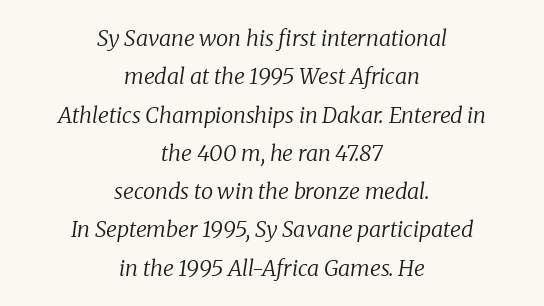
Q: Is the text bold? A: No.
Q: Is the text italic (slanted)? A: Yes, it leans right by about 8 degrees.
Q: Is the text underlined? A: No.
Q: How is the paragraph aligned? A: Centered.
Q: Is the spacing between letters normal or unusually wide? A: Normal.
